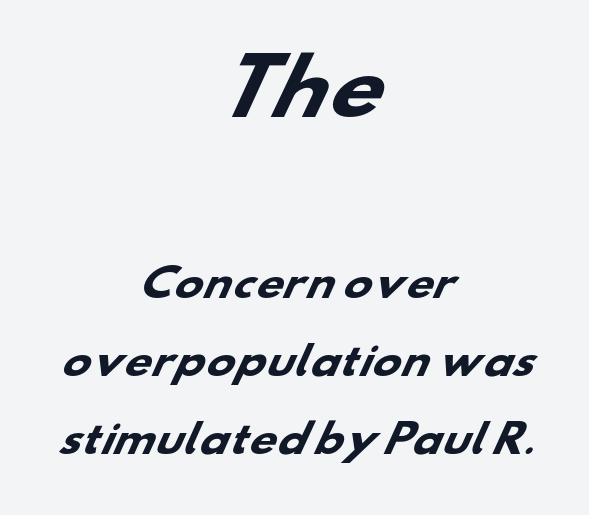
Q: Is the text bold? A: Yes.
Q: Is the typeface a serif or a sans-serif typeface? A: Sans-serif.
Q: Is the text underlined? A: No.
Q: How is the paragraph aligned? A: Centered.
Q: Is the spacing between letters normal or unusually wide? A: Normal.
Q: Is the spacing between lines tight, normal or loose? A: Loose.
Q: Which block of text is set in a larger size, the first (top) or the second (bottom)? A: The first (top) one.
Q: Width (condensed, normal, or wide)? A: Wide.
Q: Stroke contrast? A: Low.
Q: x-height? A: Small.
Q: Monospaced? A: No.
